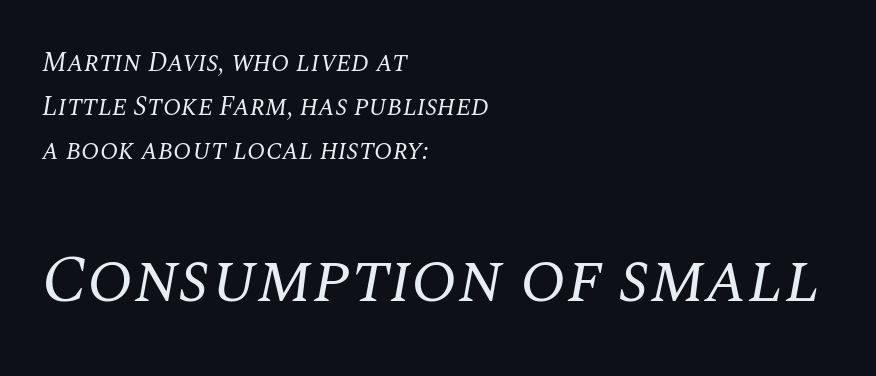
Q: Is the text bold? A: No.
Q: Is the text italic (slanted)? A: Yes, it leans right by about 10 degrees.
Q: Is the typeface a serif or a sans-serif typeface? A: Serif.
Q: Is the text underlined? A: No.
Q: How is the paragraph aligned? A: Left-aligned.
Q: Is the spacing between letters normal or unusually wide? A: Normal.
Q: Is the spacing between lines tight, normal or loose? A: Normal.
Q: Which block of text is set in a larger size, the first (top) or the second (bottom)? A: The second (bottom) one.
Q: Width (condensed, normal, or wide)? A: Normal.
Q: Stroke contrast? A: Medium.
Q: x-height? A: Large.
Q: Monospaced? A: No.
